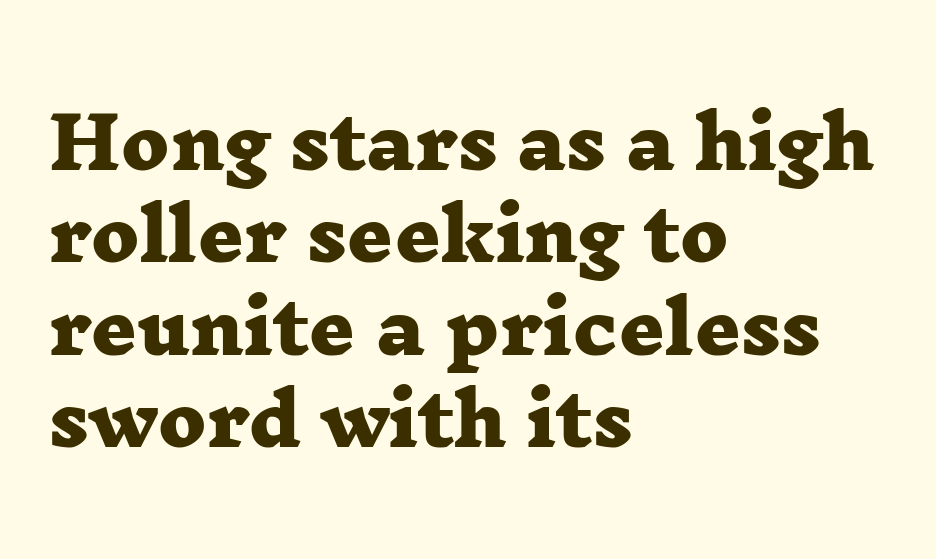
The glyphs are unaccompanied by any horizontal stroke below them. These lines are set flush left with a ragged right edge. Regular leading. Emphasis by weight is at full strength: bold. Type style note: has serifs.
